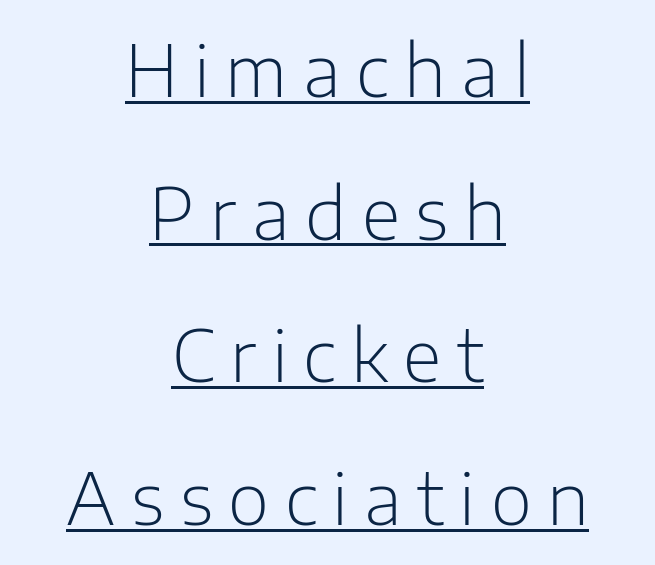
These lines are rendered in a variable-pitch font. The tracking jumps out immediately: characters are airy and widely separated. It's the straight-up-and-down kind of type. The rendering uses a large line-height, opening up the rows. The typeface has the unassuming heft of standard copy or less.
